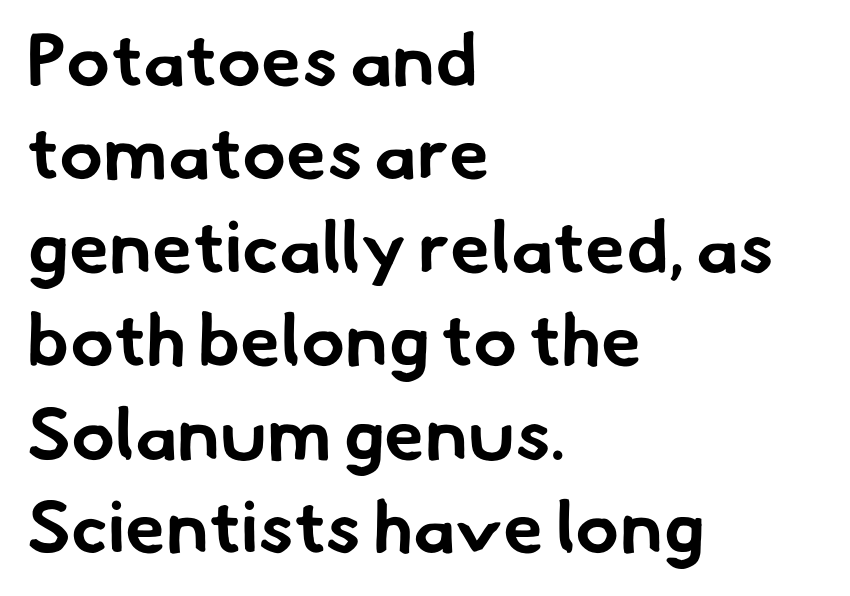
Q: Is the text bold? A: Yes.
Q: Is the typeface a serif or a sans-serif typeface? A: Sans-serif.
Q: Is the text underlined? A: No.
Q: How is the paragraph aligned? A: Left-aligned.
Q: Is the spacing between letters normal or unusually wide? A: Normal.
Q: Is the spacing between lines tight, normal or loose? A: Normal.
Q: Width (condensed, normal, or wide)? A: Normal.
Q: Stroke contrast? A: Low.
Q: x-height? A: Small.
Q: Monospaced? A: No.
